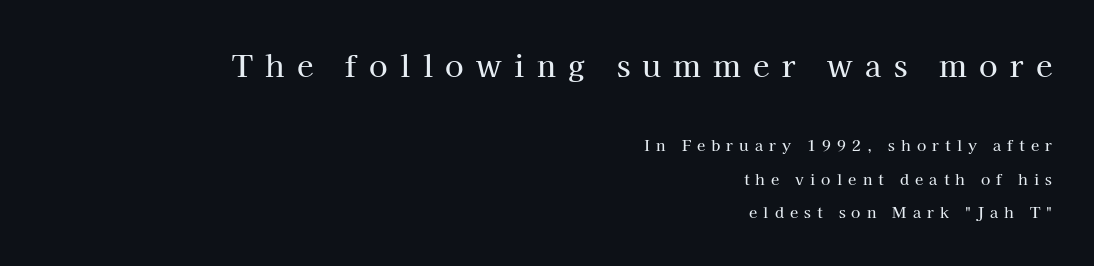
The image shows 30 px serif type, upright; set right-aligned, loose line spacing (2.24x), unusually wide letter spacing (+0.41 em), not underlined; the first (top) block is 2.0x larger; high stroke contrast and a medium x-height.
